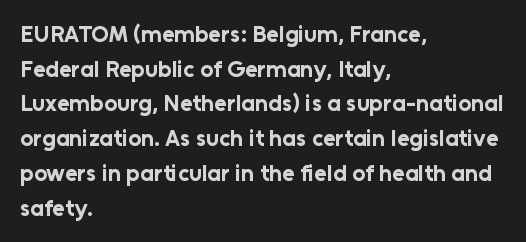
The image shows 23 px bold type, upright; set left-aligned, normal line spacing (1.51x), normal letter spacing, not underlined.
